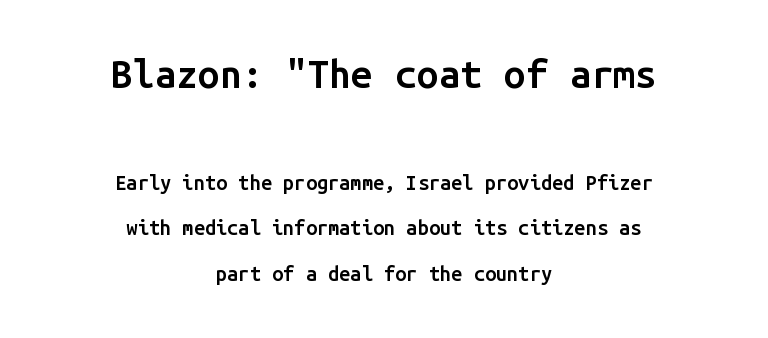
Designer's note — italics off, roman on. If you measured baseline to baseline, you'd find a long distance. Typeset on center — no edge is straight. Nobody touched the tracking dial on this one. Beneath every word, the page is bare.
